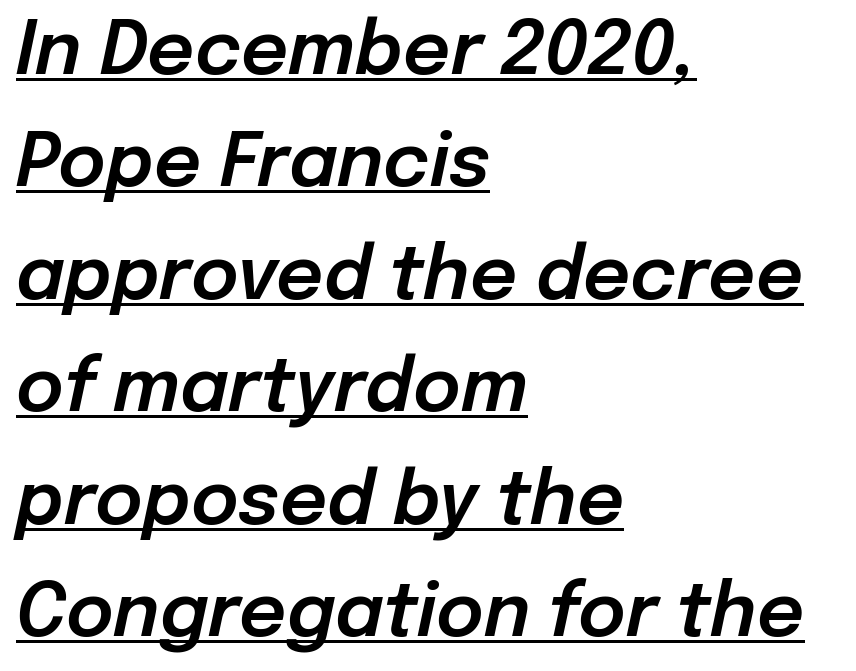
{"italic": "yes", "lean": "right", "slant_degrees": 12, "width": "normal", "stroke_contrast": "low", "x_height": "medium", "monospaced": "no", "underline": "yes", "align": "left", "line_spacing": "normal", "line_spacing_ratio": 1.54, "letter_spacing": "normal", "letter_spacing_em": 0.0, "glyph_px": 73}
